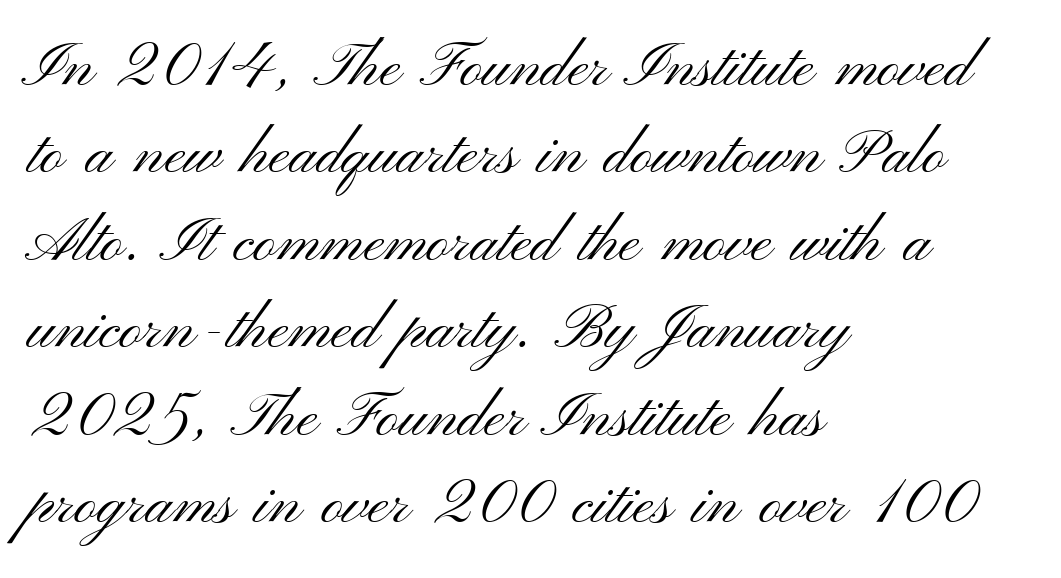
The image shows 62 px light, wide sans-serif type; set left-aligned, normal line spacing (1.41x), normal letter spacing, not underlined; medium stroke contrast and a small x-height.
